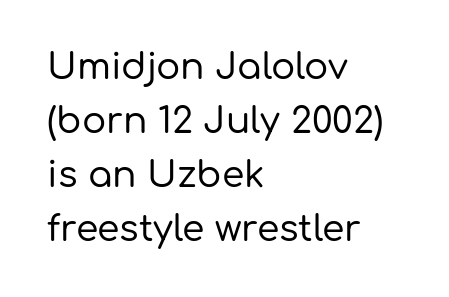
Q: Is the text italic (slanted)? A: No, it is upright.
Q: Is the typeface a serif or a sans-serif typeface? A: Sans-serif.
Q: Is the text underlined? A: No.
Q: How is the paragraph aligned? A: Left-aligned.
Q: Is the spacing between letters normal or unusually wide? A: Normal.
Q: Is the spacing between lines tight, normal or loose? A: Normal.
Q: Width (condensed, normal, or wide)? A: Normal.
Q: Stroke contrast? A: Low.
Q: x-height? A: Medium.
Q: Monospaced? A: No.
